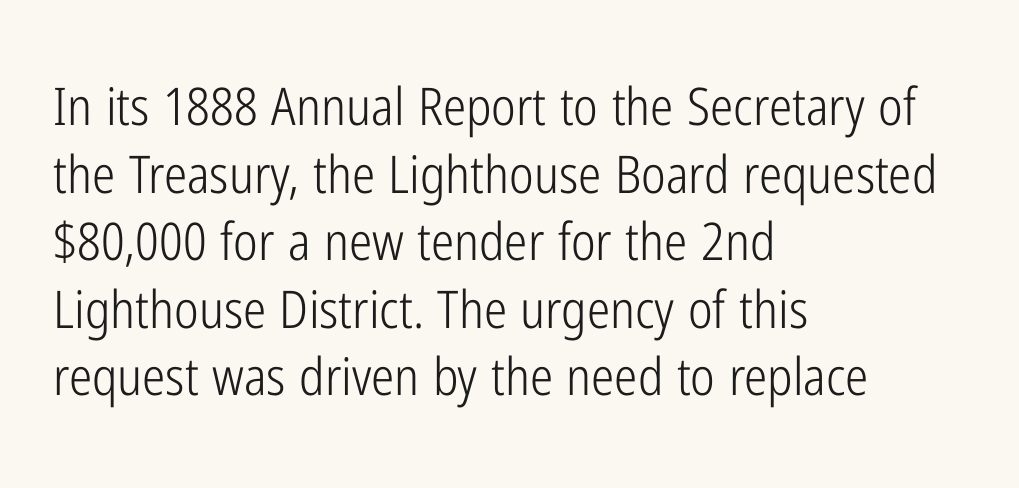
Style check: upright. Bold? No — there's no thickening of the strokes. Each letter keeps its own natural width here, so spacing adapts to shape. Typographically, this falls in the sans-serif category.
